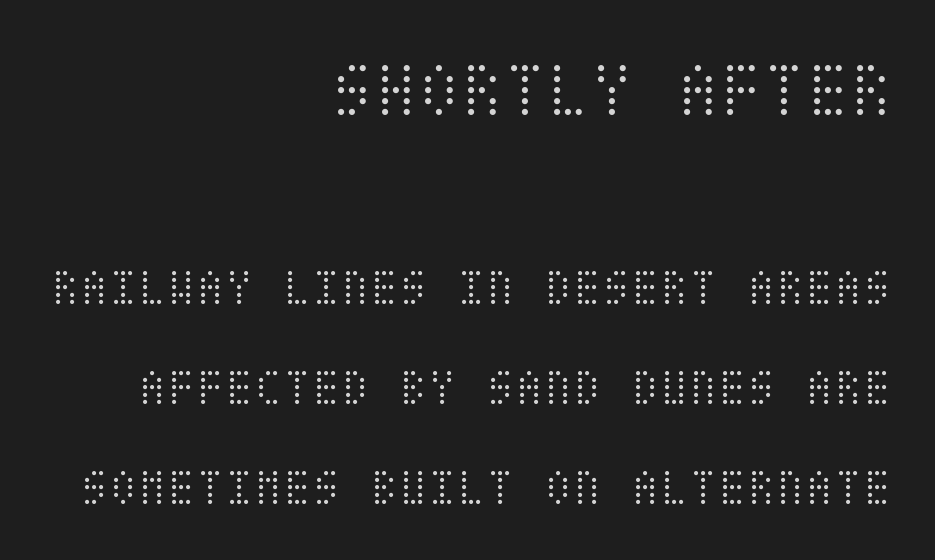
Unlike italic type, these characters show no tilt at all. Nobody touched the tracking dial on this one. The rendering anchors every line to the right-hand side. The specimen omits any rule beneath the text block's lines.
